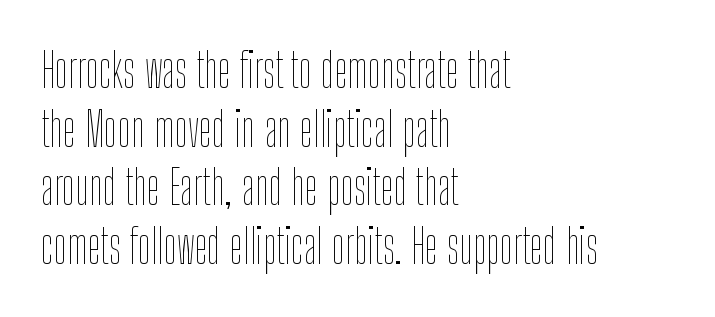
The image shows 47 px thin, condensed type, upright; set left-aligned, normal line spacing (1.25x), normal letter spacing, not underlined; low stroke contrast and a medium x-height.
